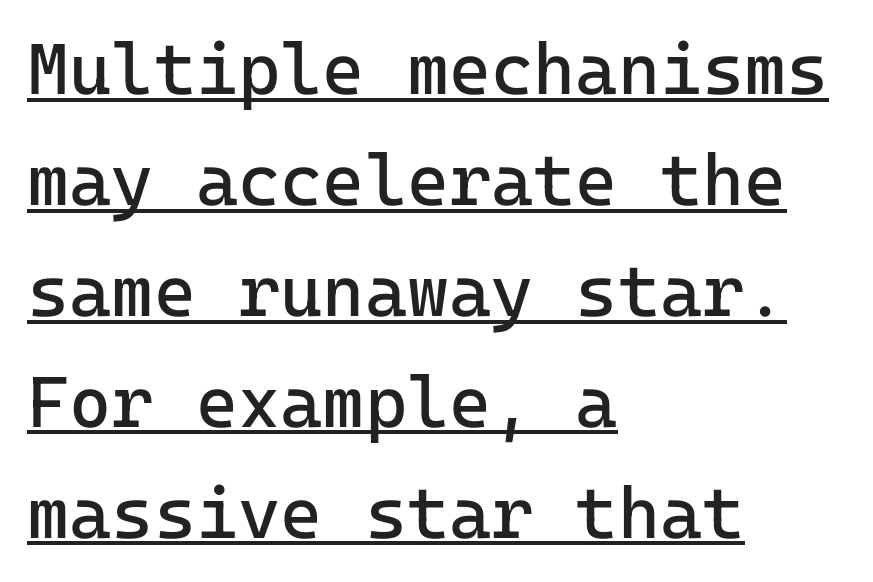
{"serif": "no", "italic": "no", "bold": "no", "weight": "regular", "width": "normal", "stroke_contrast": "low", "x_height": "medium", "underline": "yes", "align": "left", "line_spacing": "normal", "line_spacing_ratio": 1.54, "letter_spacing": "normal", "letter_spacing_em": 0.0, "glyph_px": 72}
